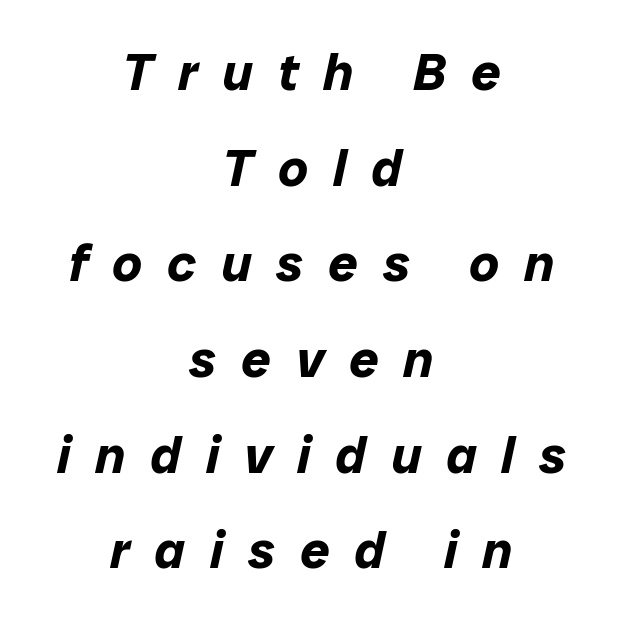
Q: Is the text bold? A: Yes.
Q: Is the text italic (slanted)? A: Yes, it leans right by about 12 degrees.
Q: Is the text underlined? A: No.
Q: How is the paragraph aligned? A: Centered.
Q: Is the spacing between letters normal or unusually wide? A: Unusually wide.
Q: Width (condensed, normal, or wide)? A: Normal.
Q: Stroke contrast? A: Low.
Q: x-height? A: Medium.
Q: Monospaced? A: No.
